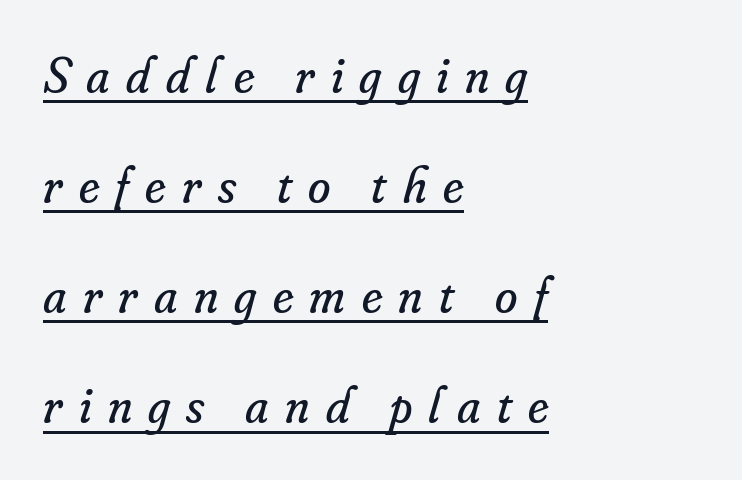
The face used here is rendered with a markedly widened letterfit. Each new line begins a long way beneath the previous one. Classification — serif. Each letter keeps its own natural width here, so spacing adapts to shape. The passage shown is underscored from start to finish.
